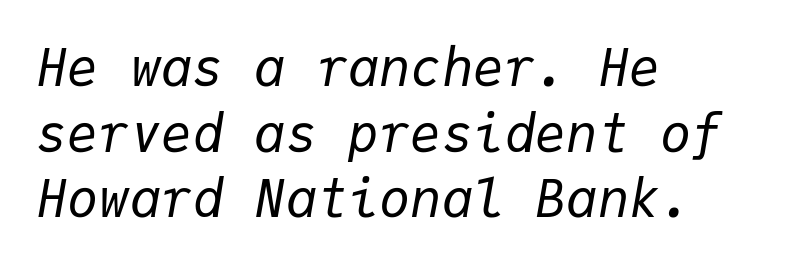
Glance below the letters and you will spot only blank space. Students, note that the glyphs here touch the page at normal intervals. Successive baselines arrive at the customary interval. This rendering uses left alignment, leaving the right contour irregular.
